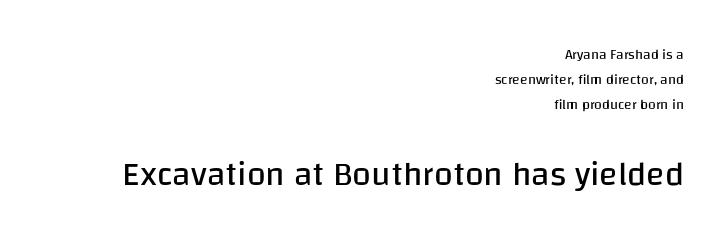
Q: Is the text bold? A: No.
Q: Is the text italic (slanted)? A: No, it is upright.
Q: Is the typeface a serif or a sans-serif typeface? A: Sans-serif.
Q: Is the text underlined? A: No.
Q: How is the paragraph aligned? A: Right-aligned.
Q: Is the spacing between letters normal or unusually wide? A: Normal.
Q: Which block of text is set in a larger size, the first (top) or the second (bottom)? A: The second (bottom) one.
Q: Width (condensed, normal, or wide)? A: Normal.
Q: Stroke contrast? A: Low.
Q: x-height? A: Large.
Q: Monospaced? A: No.
